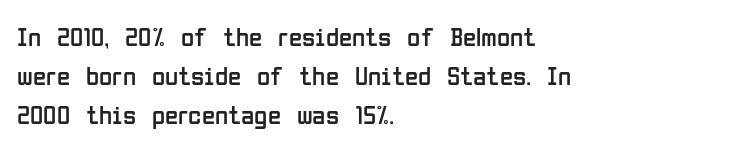
{"italic": "no", "bold": "no", "underline": "no", "align": "left", "line_spacing": "normal", "line_spacing_ratio": 1.44, "letter_spacing": "normal", "letter_spacing_em": 0.0, "glyph_px": 27}
